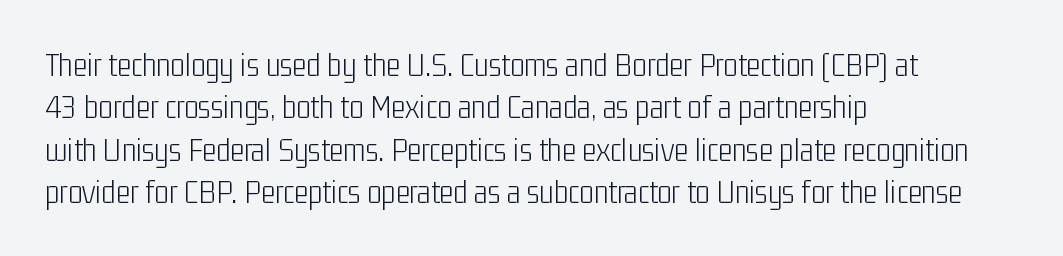
No heavy texture on the line: the type isn't bold. Plain, unruled lines of type. The passage shown is typeset with a sans-serif family. The lettering holds an erect, upright posture throughout. Line starts are locked; line ends wander.
